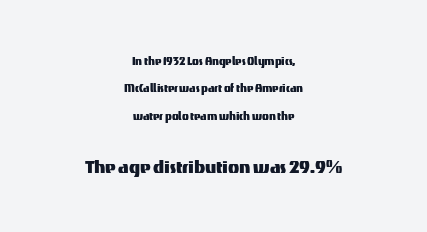
{"italic": "no", "underline": "no", "align": "center", "line_spacing": "loose", "line_spacing_ratio": 1.95, "letter_spacing": "normal", "letter_spacing_em": 0.0, "larger_block": "second", "size_ratio": 1.64, "glyph_px": 23}
